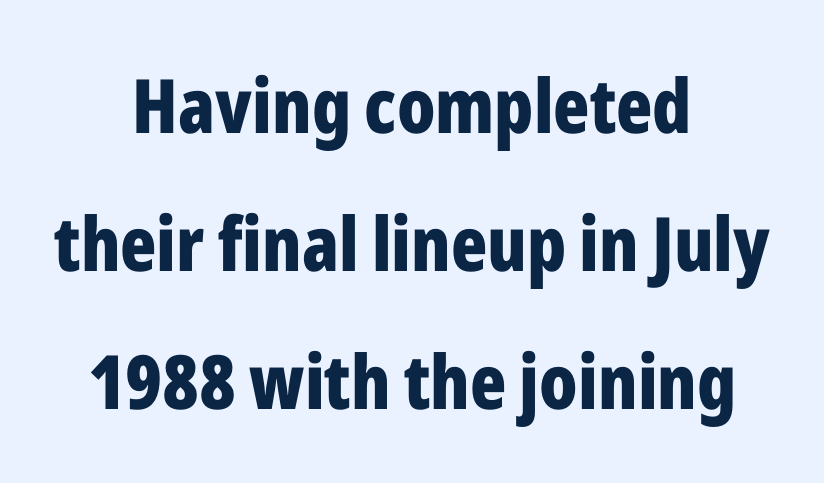
Varying glyph widths throughout — classic text-font behaviour. Is there any slant? The stems are plumb. The font is running at its bold setting. Type style note: lacks serifs. The tracking reads as untouched default to a designer's eye.
